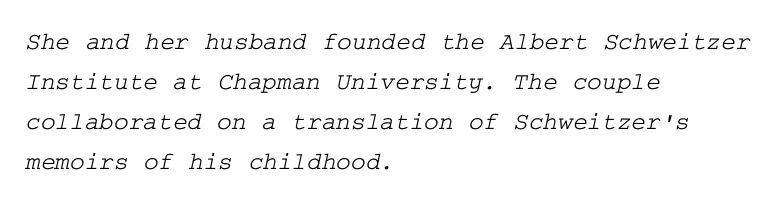
{"underline": "no", "align": "left", "line_spacing": "normal", "line_spacing_ratio": 1.6, "letter_spacing": "normal", "letter_spacing_em": 0.0, "glyph_px": 25}
